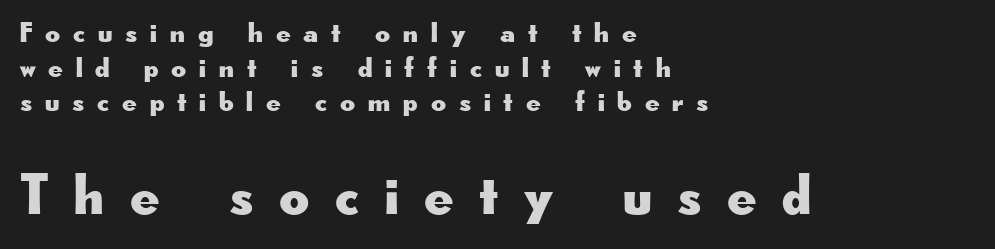
These lines stack with their left ends in a neat column. The letters stand straight up with perfectly vertical stems. These lines are rendered in a variable-pitch font. Grotesque or geometric, the face here clearly has no serifs. If you squint, the bottom block still reads clearly — it's the larger of the two. The tracking jumps out immediately: characters are airy and widely separated.
